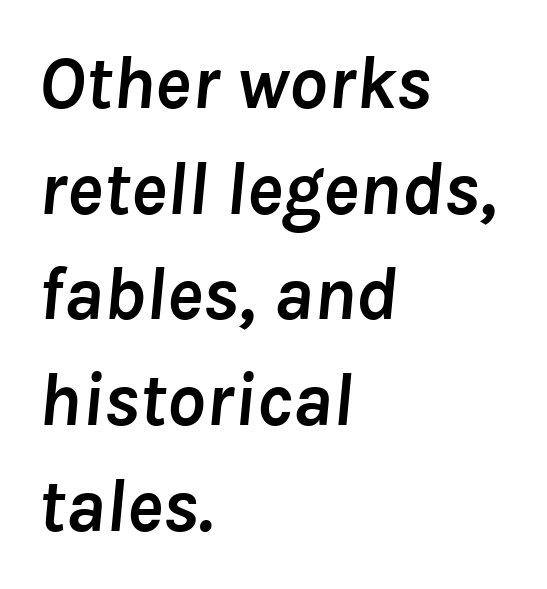
The image shows 76 px semibold type, italic (leaning right); set left-aligned, normal line spacing (1.39x), normal letter spacing, not underlined; low stroke contrast and a medium x-height.
